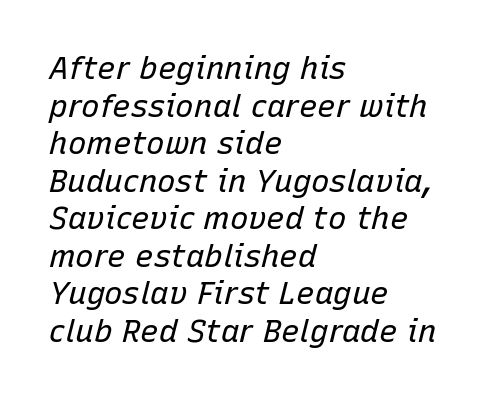
The image shows 31 px regular-weight type, italic (leaning right); set left-aligned, line spacing 1.21x, normal letter spacing, not underlined; low stroke contrast and a medium x-height.
